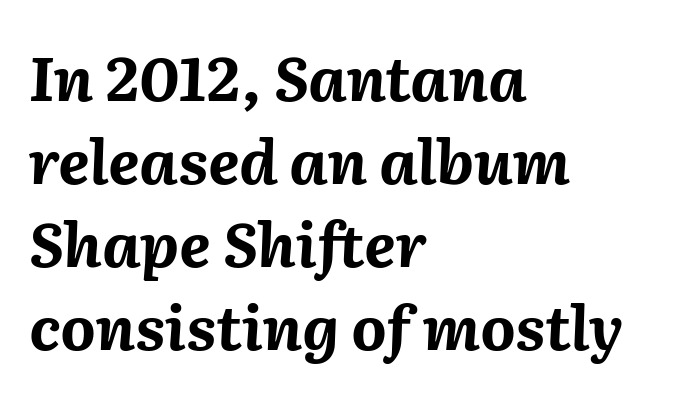
If you drew a ruler down the left edge, every line would touch it. Quick note: italic. Words appear dense and cohesive because spacing is normal. Reading down the column, the eye jumps a familiar distance to each next line. The foot of each line stays bare and open.
